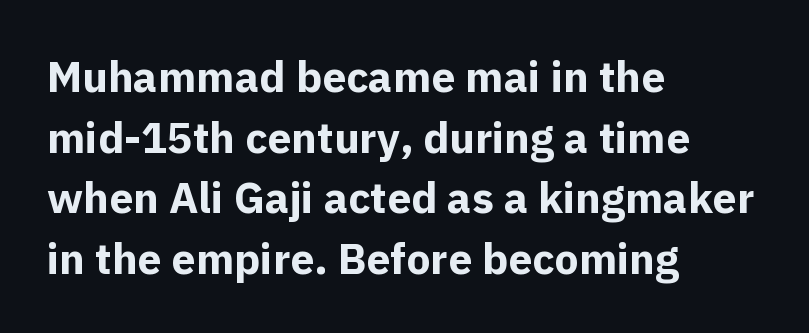
Proportional: the letters do not fall into vertical columns. You'd pick this weight for a headline — it's a proper bold. No feet cap the strokes, marking this as sans-serif type. Vertical spacing — default.
